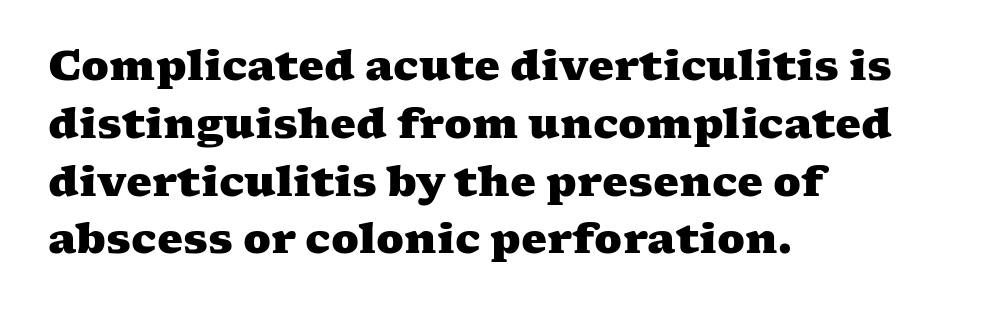
Line spacing here is normal. Tracking value appears to be zero — textbook default spacing. I'd describe the lettering as bold — thick and assertive. Any mark beneath the type? The region is blank. Teacher's note: observe the even left margin — that is flush-left alignment.
